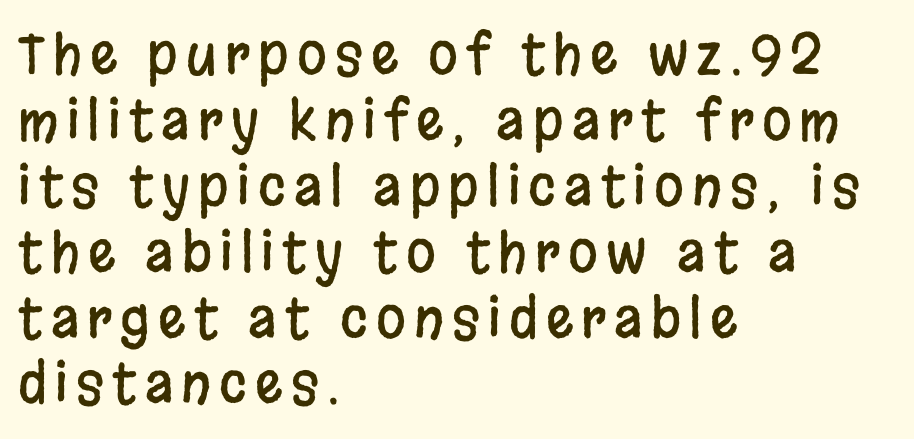
{"serif": "no", "italic": "no", "width": "condensed", "stroke_contrast": "low", "x_height": "large", "monospaced": "no", "underline": "no", "align": "left", "line_spacing_ratio": 1.22, "glyph_px": 54}
